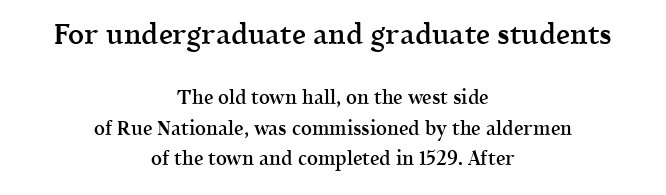
The image shows 28 px semibold serif type, upright; set centered, normal line spacing (1.6x), normal letter spacing, not underlined; the first (top) block is 1.47x larger; a medium x-height.
